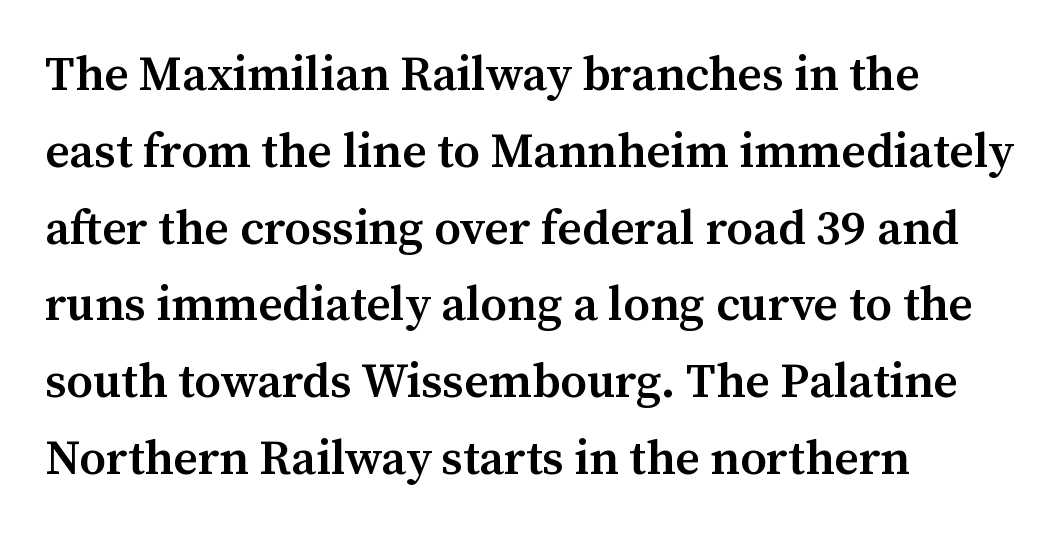
The image shows 48 px semibold serif type, upright; set left-aligned, normal line spacing (1.6x), normal letter spacing, not underlined; medium stroke contrast and a medium x-height.
